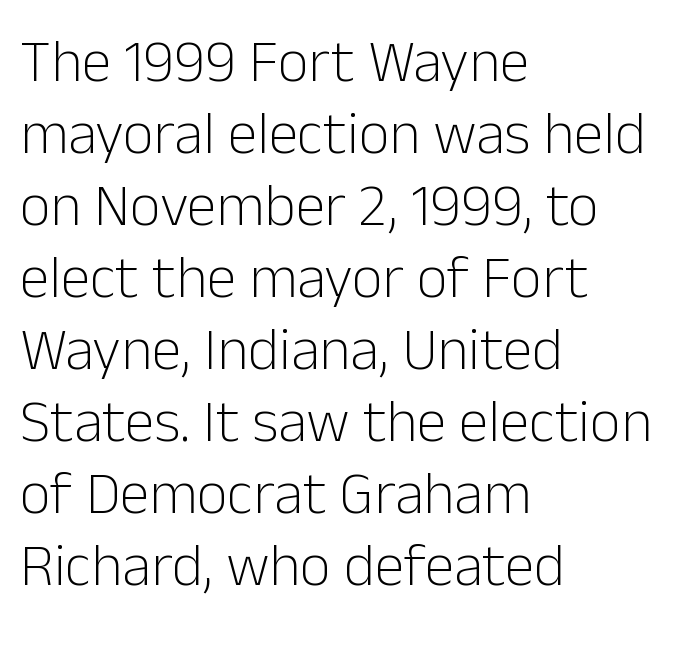
These lines are rendered in a variable-pitch font. Layout note: lines flush left. The weight would be labelled regular, book, light, or lighter still. This rendering leaves character spacing at its baseline value.
